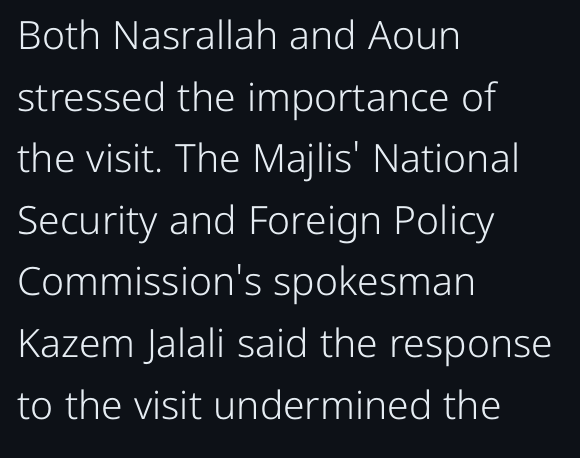
The letters advance in unequal steps, a hallmark of proportional type. The rag falls on the right side of this text block. If you drew a line through each stem, it would be perfectly vertical. Summary of weight: not heavy and not bold. Underline: absent. A typesetter would label this face a sans.
